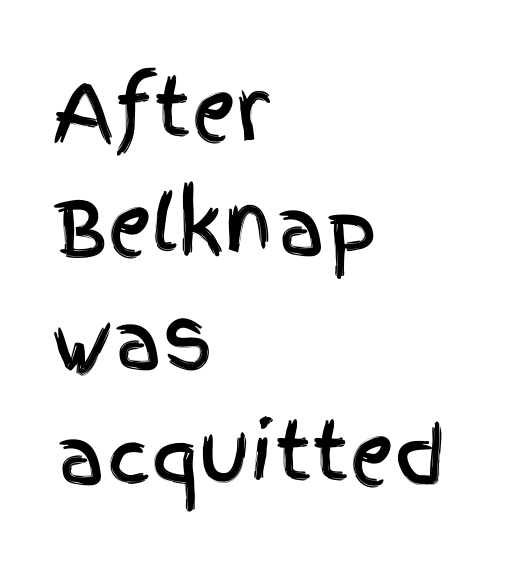
{"serif": "no", "italic": "no", "width": "condensed", "x_height": "large", "monospaced": "no", "underline": "no", "align": "left", "line_spacing": "normal", "line_spacing_ratio": 1.47, "letter_spacing": "normal", "letter_spacing_em": 0.0, "glyph_px": 78}
